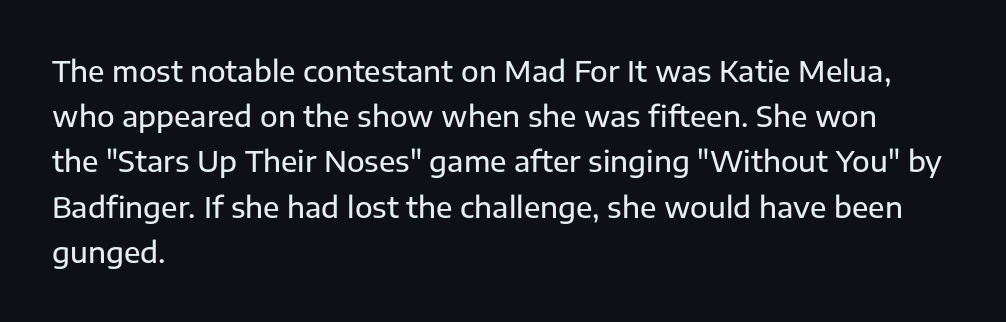
The image shows 29 px sans-serif type, upright; set left-aligned, normal line spacing (1.56x), normal letter spacing, not underlined; low stroke contrast and a medium x-height.
